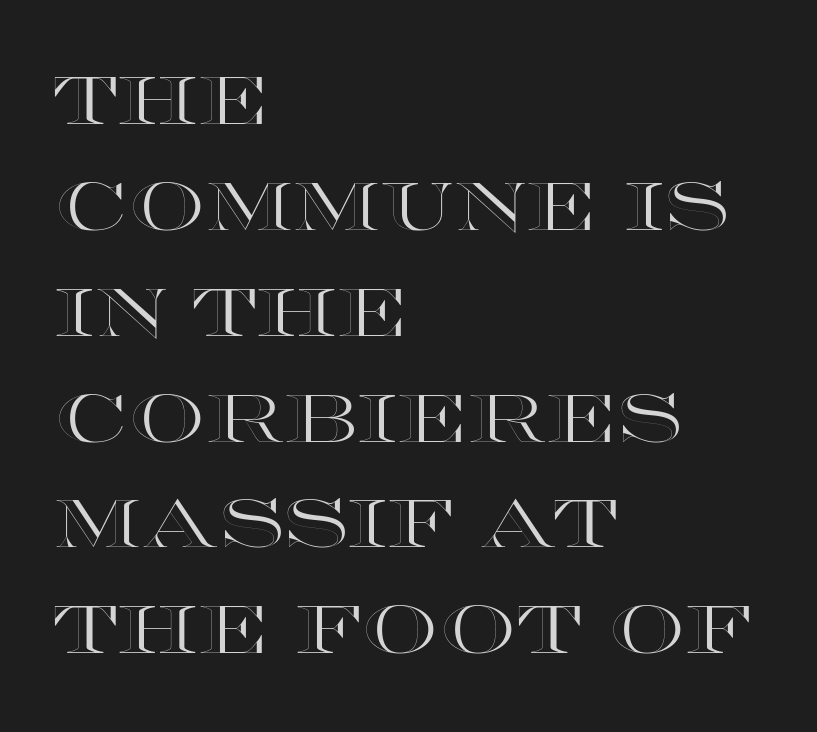
A normal amount of white space separates one row of letters from the next. Note the varied advance widths — an 'i' is clearly narrower than an 'm'. The setting favours the left margin, as ordinary paragraphs usually do. Anything drawn beneath the words? Only blank space. Does the lettering tilt? It doesn't — this is upright.
